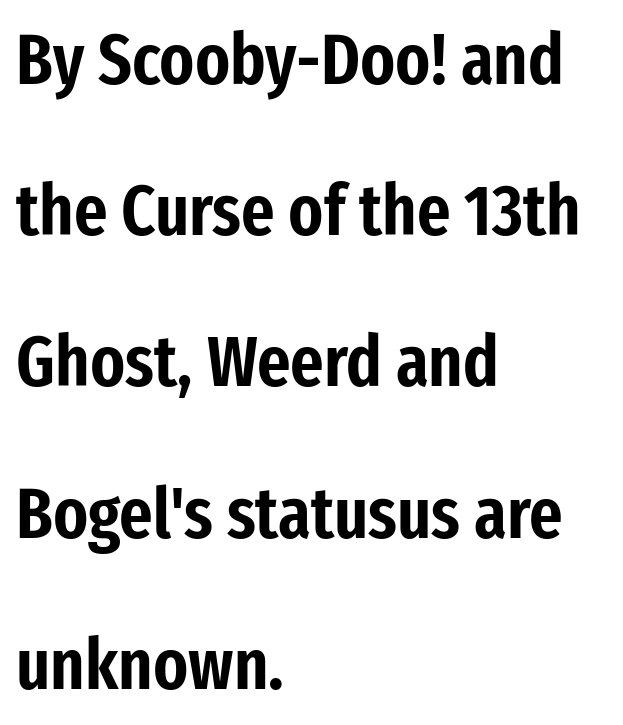
{"serif": "no", "italic": "no", "width": "condensed", "stroke_contrast": "low", "x_height": "medium", "monospaced": "no", "underline": "no", "align": "left", "line_spacing": "loose", "line_spacing_ratio": 2.1, "letter_spacing": "normal", "letter_spacing_em": 0.0, "glyph_px": 72}
